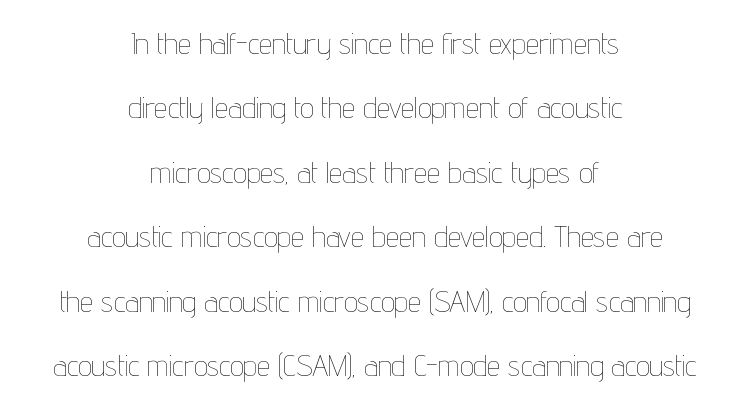
The image shows 30 px thin, condensed type, upright; set centered, loose line spacing (2.15x), normal letter spacing, not underlined; low stroke contrast and a medium x-height.
